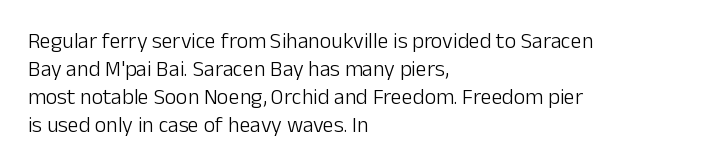
Q: Is the text bold? A: No.
Q: Is the text italic (slanted)? A: No, it is upright.
Q: Is the text underlined? A: No.
Q: How is the paragraph aligned? A: Left-aligned.
Q: Is the spacing between letters normal or unusually wide? A: Normal.
Q: Is the spacing between lines tight, normal or loose? A: Normal.
